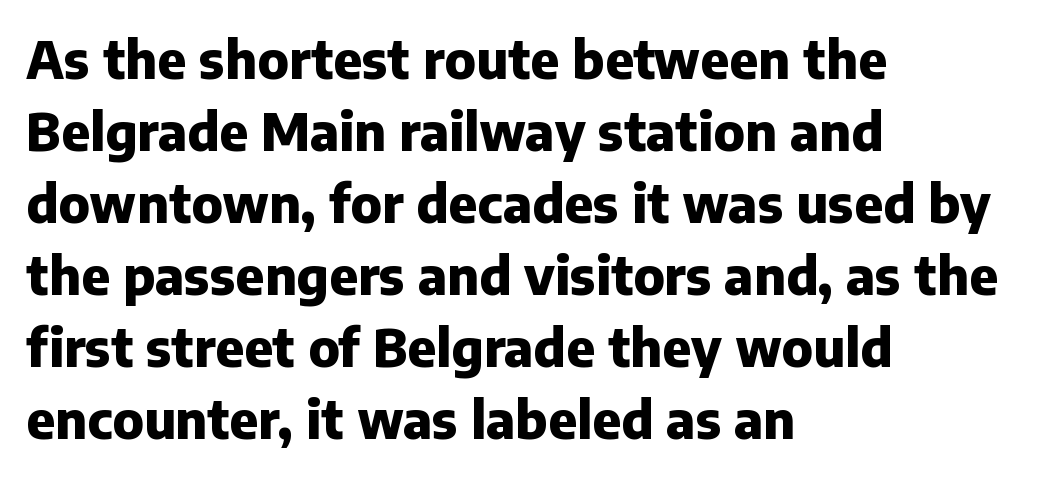
{"serif": "no", "italic": "no", "bold": "yes", "weight": "heavy", "width": "normal", "stroke_contrast": "low", "x_height": "medium", "monospaced": "no", "underline": "no", "align": "left", "line_spacing": "normal", "line_spacing_ratio": 1.41, "letter_spacing": "normal", "letter_spacing_em": 0.0, "glyph_px": 51}
